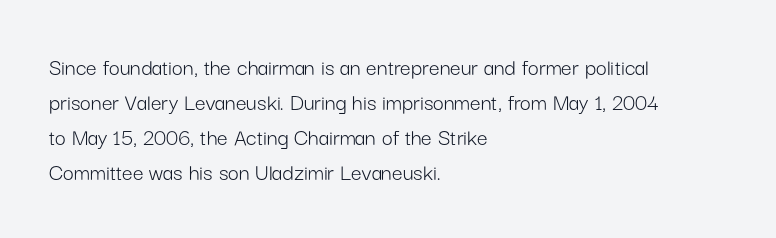
Q: Is the text bold? A: No.
Q: Is the text italic (slanted)? A: No, it is upright.
Q: Is the text underlined? A: No.
Q: How is the paragraph aligned? A: Left-aligned.
Q: Is the spacing between letters normal or unusually wide? A: Normal.
Q: Is the spacing between lines tight, normal or loose? A: Normal.
